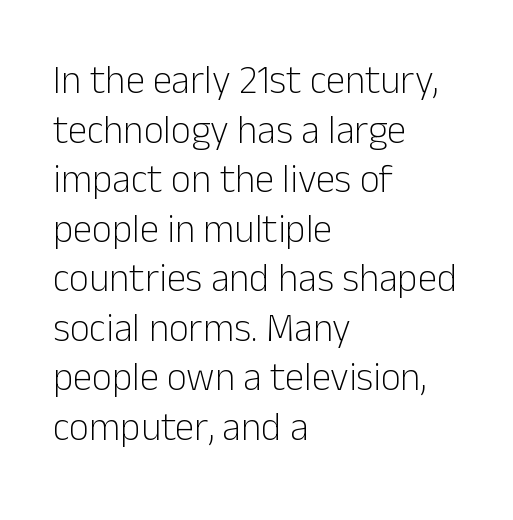
Q: Is the text bold? A: No.
Q: Is the text italic (slanted)? A: No, it is upright.
Q: Is the typeface a serif or a sans-serif typeface? A: Sans-serif.
Q: Is the text underlined? A: No.
Q: How is the paragraph aligned? A: Left-aligned.
Q: Is the spacing between letters normal or unusually wide? A: Normal.
Q: Is the spacing between lines tight, normal or loose? A: Normal.
Q: Width (condensed, normal, or wide)? A: Normal.
Q: Stroke contrast? A: Low.
Q: x-height? A: Medium.
Q: Monospaced? A: No.
